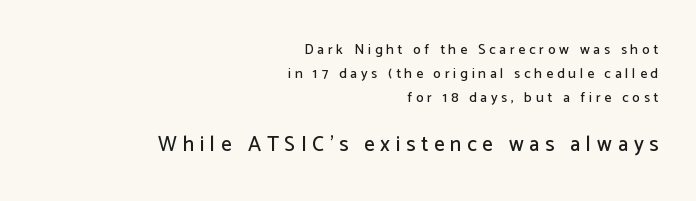
The later block is typeset at a bigger size than the earlier block. The lettering holds an erect, upright posture throughout. In CSS terms this would be text-align: right. Lines of text with bare space underneath.
